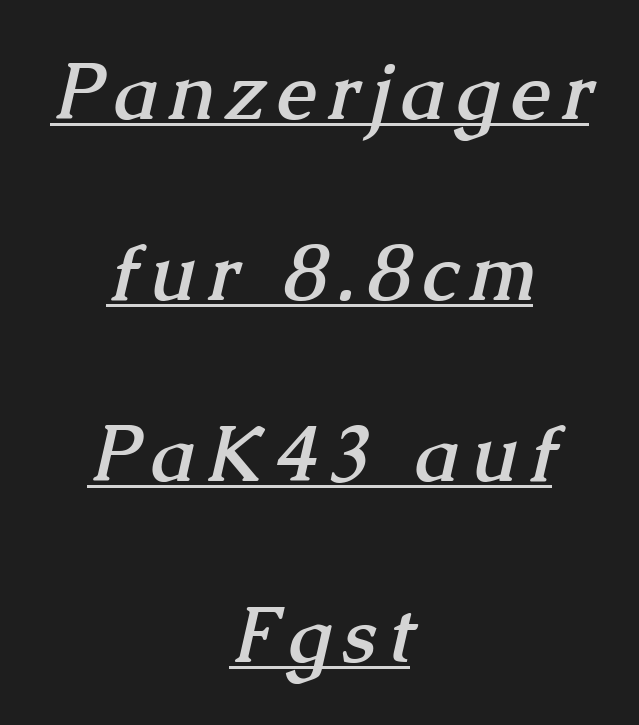
{"serif": "yes", "bold": "yes", "weight": "semibold", "width": "normal", "stroke_contrast": "medium", "x_height": "medium", "monospaced": "no", "underline": "yes", "align": "center", "line_spacing": "loose", "line_spacing_ratio": 2.35, "glyph_px": 77}
